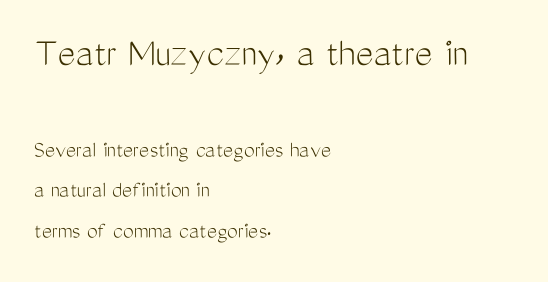
Q: Is the text bold? A: No.
Q: Is the text italic (slanted)? A: No, it is upright.
Q: Is the typeface a serif or a sans-serif typeface? A: Sans-serif.
Q: Is the text underlined? A: No.
Q: How is the paragraph aligned? A: Left-aligned.
Q: Is the spacing between letters normal or unusually wide? A: Normal.
Q: Is the spacing between lines tight, normal or loose? A: Normal.
Q: Which block of text is set in a larger size, the first (top) or the second (bottom)? A: The first (top) one.
Q: Width (condensed, normal, or wide)? A: Condensed.
Q: Stroke contrast? A: Medium.
Q: x-height? A: Medium.
Q: Monospaced? A: No.
